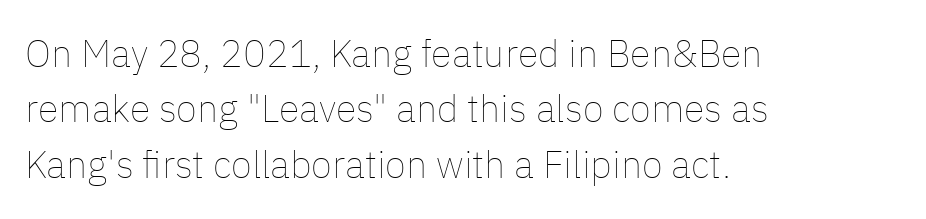
{"italic": "no", "bold": "no", "weight": "thin", "width": "normal", "stroke_contrast": "low", "x_height": "medium", "monospaced": "no", "underline": "no", "align": "left", "line_spacing": "normal", "line_spacing_ratio": 1.46, "letter_spacing": "normal", "letter_spacing_em": 0.0, "glyph_px": 38}
